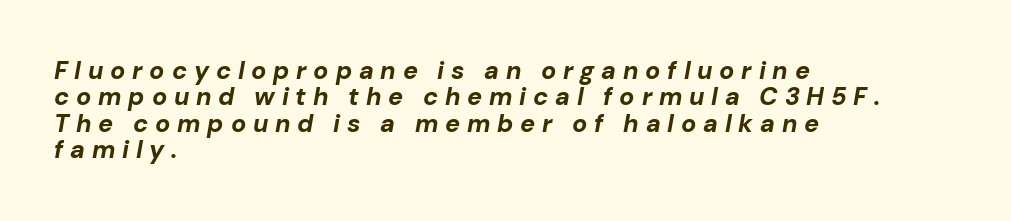
It's the slanting kind of type. Summary of vertical rhythm: compact, with narrow interline spacing. Reading down the block, your eye returns to a fixed left position each line. The sample has been set heavy, in full bold. You could only call the tracking loose — the letters float apart. Any mark beneath the type? The region is blank.
